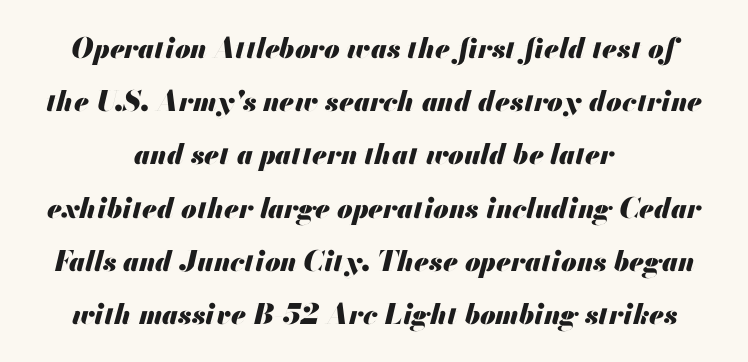
Leading: increased. The space directly below the letters is spotless. The passage shown is typed in a proportional face where columns would drift. Is the type slanted? Yes — the strokes lean at a clear angle. Each word holds together tightly as a unit, with standard inter-letter gaps. The font is running at its bold setting.
